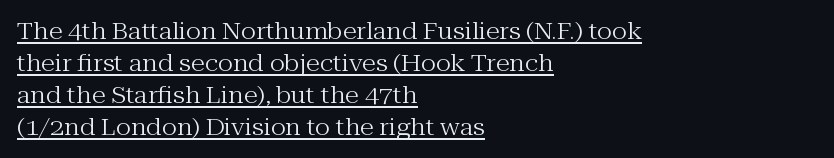
The image shows 23 px text type, upright; set left-aligned, normal line spacing (1.39x), normal letter spacing, underlined.
